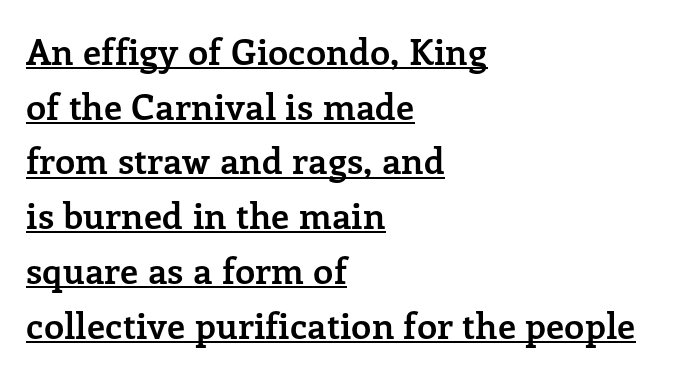
The image shows 36 px semibold serif type, upright; set left-aligned, normal line spacing (1.52x), normal letter spacing, underlined; low stroke contrast and a medium x-height.
